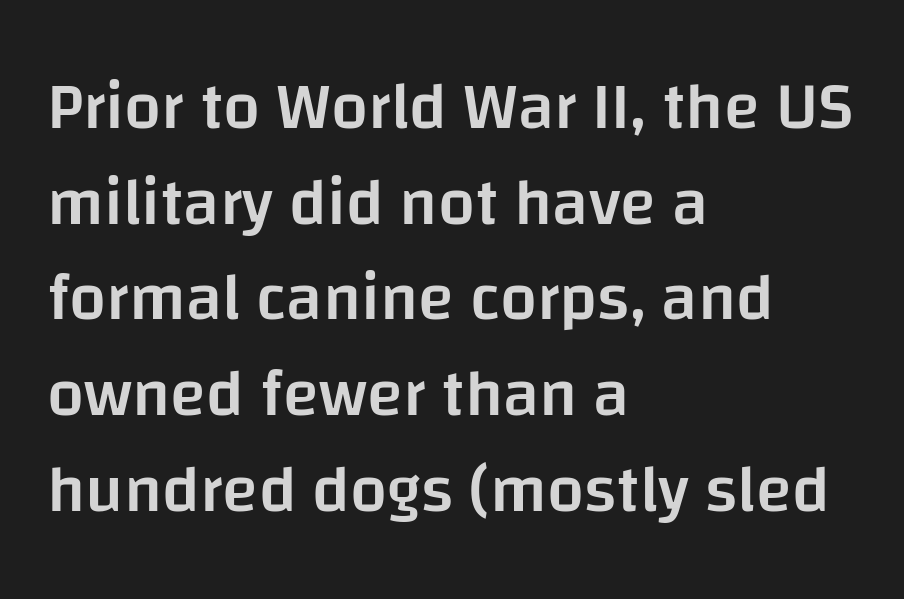
I'd call this a sans setting — the letters go barefoot. The passage shown stacks its lines at a standard gap. Compared with an ordinary text face, these strokes are moderately heavier — a semibold. The gaps between neighbouring characters are ordinary and unremarkable. Rendered with straight, roman letterforms. Is the block centered? No — it sits flush against the left margin.
